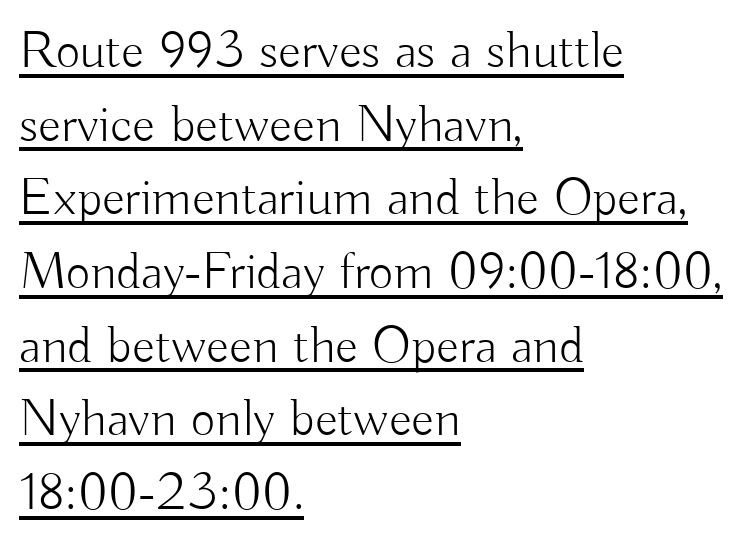
Where is the straight margin? On the left. A typesetter would call this zero additional tracking. Emphasis is given by a line drawn under the lettering. The designer went with a sans here, leaving each stem footless.
